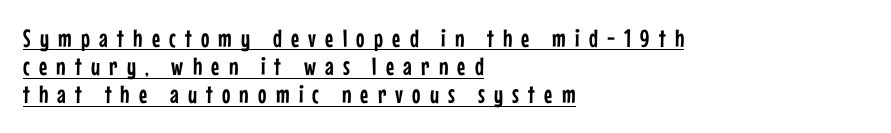
Somebody hit Ctrl+U on this one — the words are underlined. The letterforms stand isolated, each surrounded by extra space. Notice how descenders almost collide with the ascenders below — that's tight leading. The lines in this sample share a left origin and differ only in where they stop. Do the letters lean? They stand straight.
